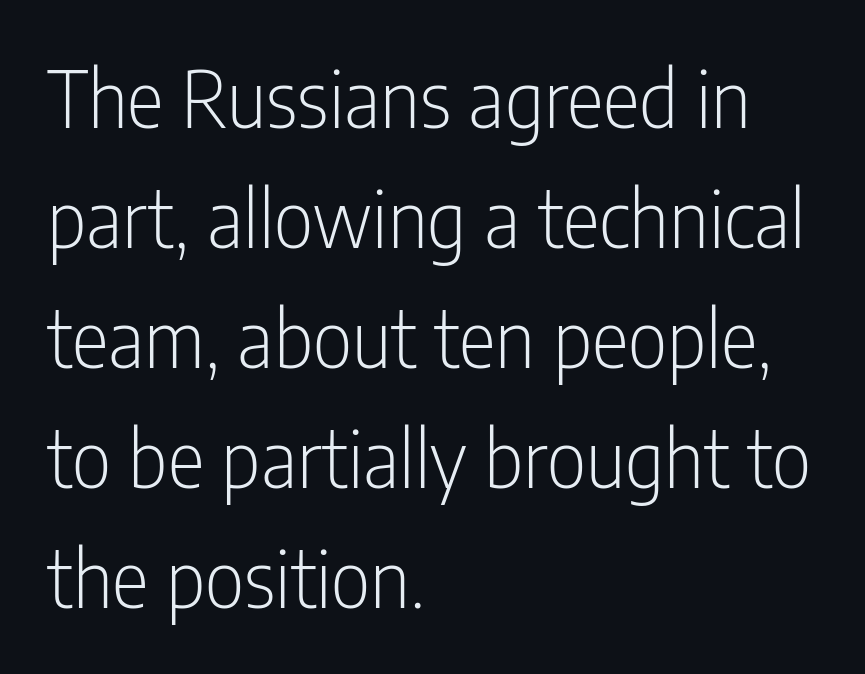
Q: Is the text bold? A: No.
Q: Is the text italic (slanted)? A: No, it is upright.
Q: Is the typeface a serif or a sans-serif typeface? A: Sans-serif.
Q: Is the text underlined? A: No.
Q: How is the paragraph aligned? A: Left-aligned.
Q: Is the spacing between letters normal or unusually wide? A: Normal.
Q: Is the spacing between lines tight, normal or loose? A: Normal.
Q: Width (condensed, normal, or wide)? A: Condensed.
Q: Stroke contrast? A: Low.
Q: x-height? A: Medium.
Q: Monospaced? A: No.
